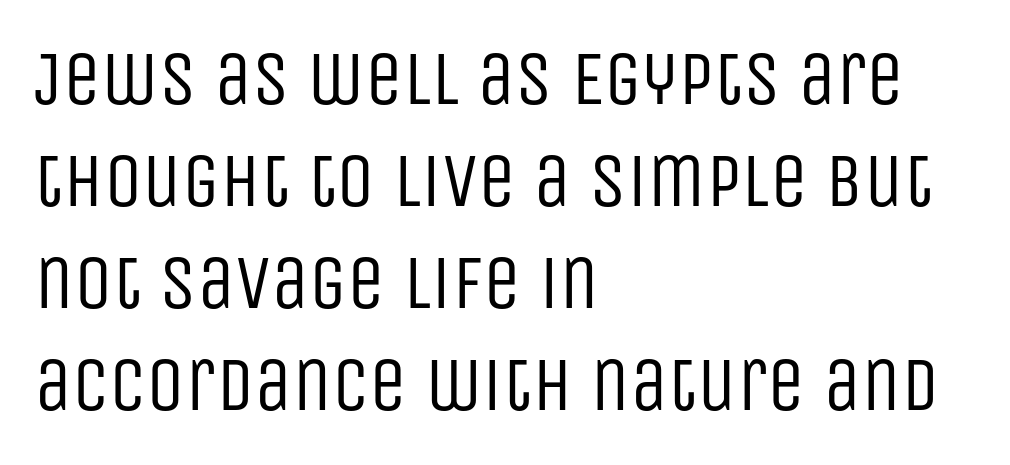
Q: Is the text bold? A: No.
Q: Is the text italic (slanted)? A: No, it is upright.
Q: Is the typeface a serif or a sans-serif typeface? A: Sans-serif.
Q: Is the text underlined? A: No.
Q: How is the paragraph aligned? A: Left-aligned.
Q: Is the spacing between letters normal or unusually wide? A: Normal.
Q: Is the spacing between lines tight, normal or loose? A: Normal.
Q: Width (condensed, normal, or wide)? A: Condensed.
Q: Stroke contrast? A: Low.
Q: x-height? A: Large.
Q: Monospaced? A: No.
